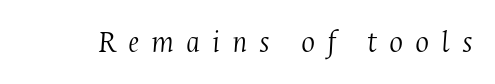
{"serif": "yes", "italic": "yes", "lean": "right", "slant_degrees": 4, "bold": "no", "weight": "light", "width": "condensed", "stroke_contrast": "medium", "x_height": "medium", "monospaced": "no", "underline": "no", "letter_spacing": "wide", "letter_spacing_em": 0.36, "glyph_px": 33}
